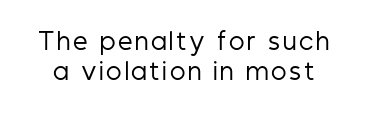
{"italic": "no", "bold": "no", "underline": "no", "line_spacing": "normal", "line_spacing_ratio": 1.3, "glyph_px": 23}
